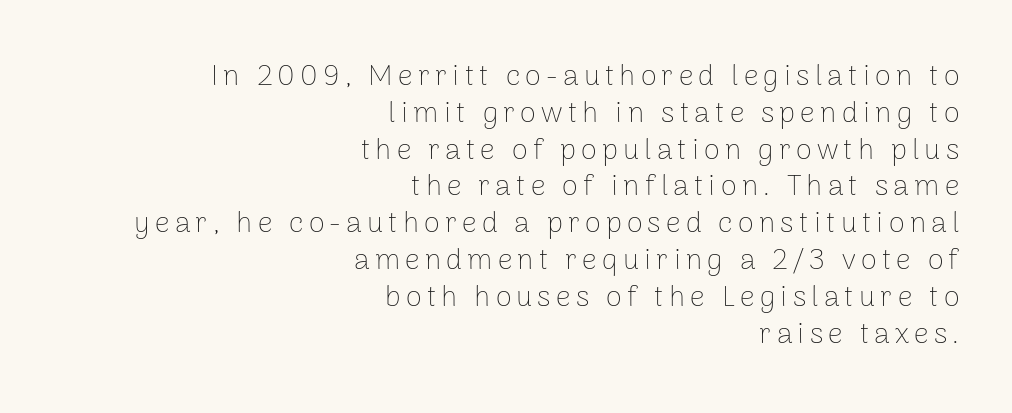
The image shows 29 px thin sans-serif type, upright; set right-aligned, normal line spacing (1.27x), not underlined; low stroke contrast and a medium x-height.
